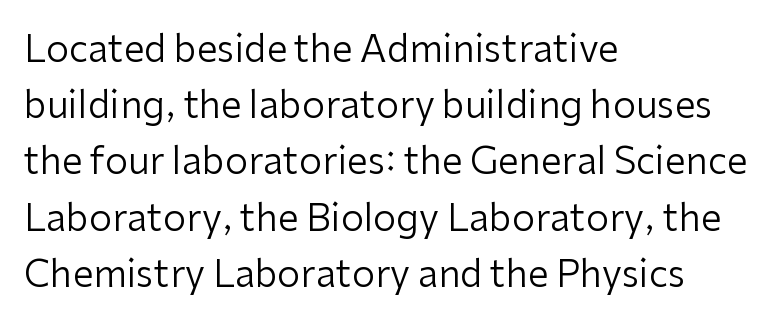
Q: Is the text bold? A: No.
Q: Is the text italic (slanted)? A: No, it is upright.
Q: Is the typeface a serif or a sans-serif typeface? A: Sans-serif.
Q: Is the text underlined? A: No.
Q: How is the paragraph aligned? A: Left-aligned.
Q: Is the spacing between letters normal or unusually wide? A: Normal.
Q: Is the spacing between lines tight, normal or loose? A: Normal.
Q: Width (condensed, normal, or wide)? A: Normal.
Q: Stroke contrast? A: Low.
Q: x-height? A: Medium.
Q: Monospaced? A: No.
